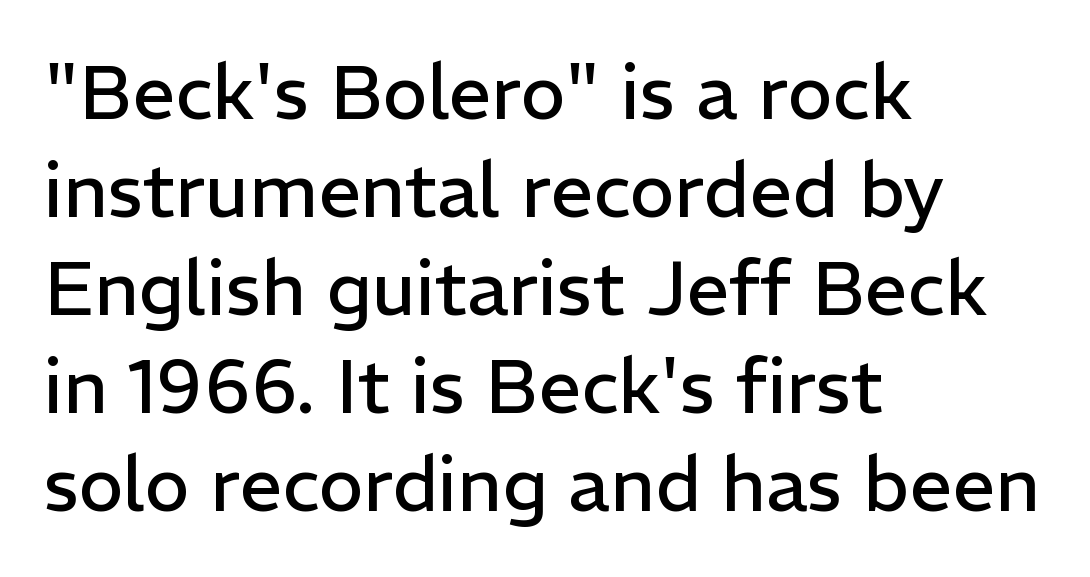
It's the straight-up-and-down kind of type. Is there much room between lines? A standard amount, neither cramped nor airy. Nothing heavy about these letters — not bold at all. Here the designer chose a conventional face with non-uniform glyph widths. Look at the tracking — it's just the regular setting, nothing added. Grotesque or geometric, the face here clearly has no serifs.
